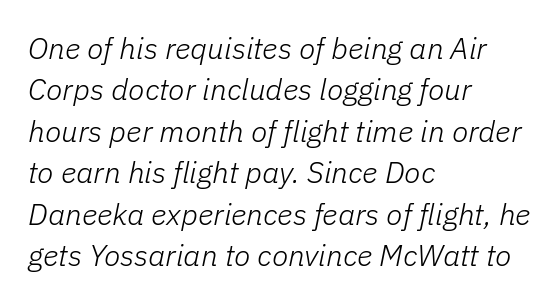
{"italic": "yes", "lean": "right", "slant_degrees": 11, "bold": "no", "weight": "light", "width": "normal", "stroke_contrast": "low", "x_height": "medium", "monospaced": "no", "underline": "no", "align": "left", "line_spacing": "normal", "line_spacing_ratio": 1.38, "letter_spacing": "normal", "letter_spacing_em": 0.0, "glyph_px": 30}
